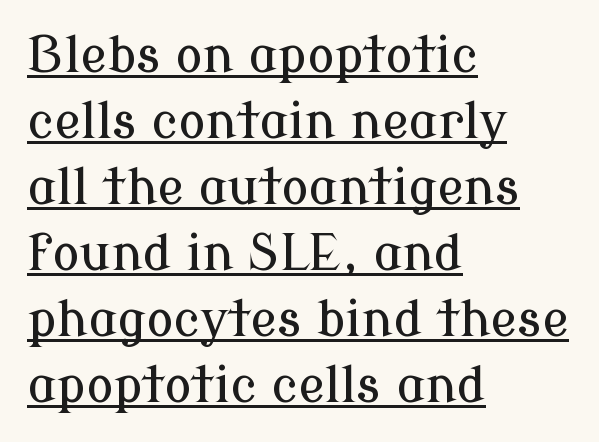
A typesetter would call this proportional, since set widths differ per character. Do the letters lean? They stand straight. Font category for this specimen: serif. A typesetter would call this zero additional tracking. Underlined type. The rows are spaced the way most documents space them.
